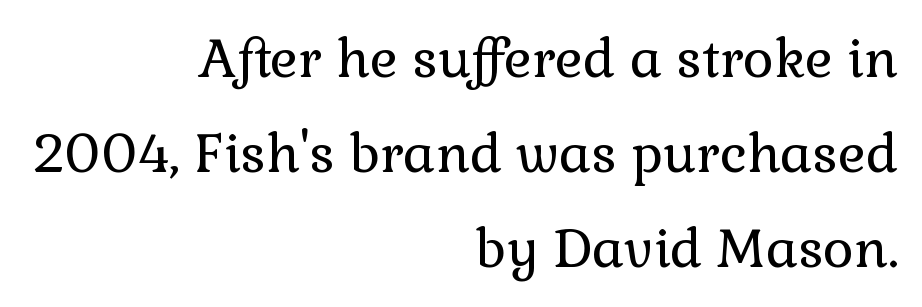
{"serif": "yes", "italic": "no", "bold": "no", "weight": "regular", "width": "normal", "x_height": "medium", "monospaced": "no", "underline": "no", "align": "right", "line_spacing_ratio": 1.79, "letter_spacing": "normal", "letter_spacing_em": 0.0, "glyph_px": 53}
